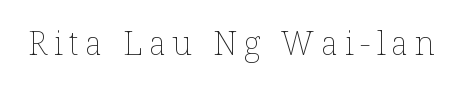
No italicization has been applied; the sample stays upright. These lines are rendered in a variable-pitch font. Letters rest on an invisible, unmarked baseline. Think standard paragraph weight, or any step lighter than that.
